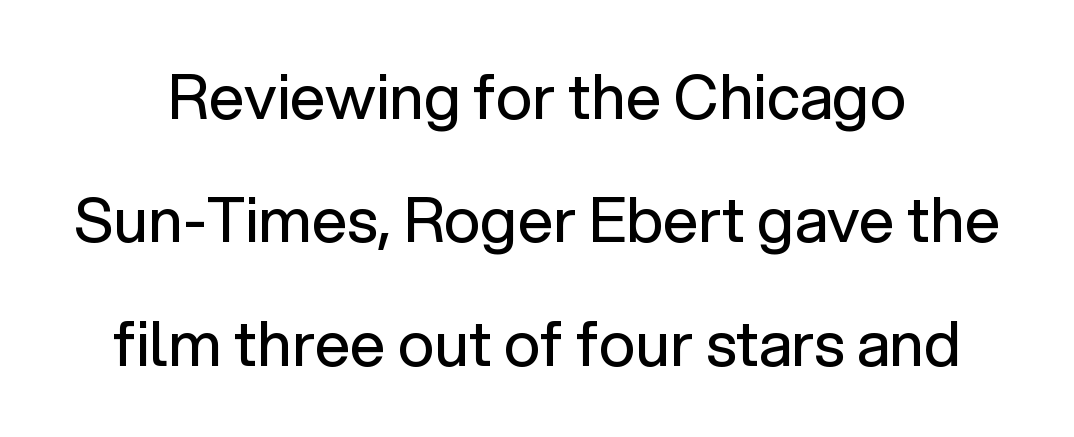
Q: Is the text bold? A: No.
Q: Is the text italic (slanted)? A: No, it is upright.
Q: Is the typeface a serif or a sans-serif typeface? A: Sans-serif.
Q: Is the text underlined? A: No.
Q: Is the spacing between letters normal or unusually wide? A: Normal.
Q: Is the spacing between lines tight, normal or loose? A: Loose.
Q: Width (condensed, normal, or wide)? A: Normal.
Q: Stroke contrast? A: Low.
Q: x-height? A: Medium.
Q: Monospaced? A: No.
